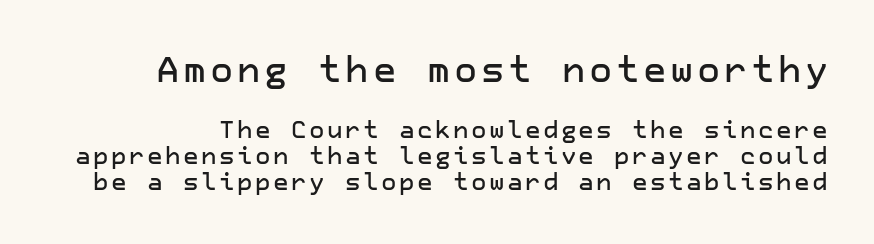
The image shows 36 px sans-serif type, upright; set tight line spacing (1.08x), not underlined; the first (top) block is 1.5x larger; low stroke contrast and a medium x-height.
